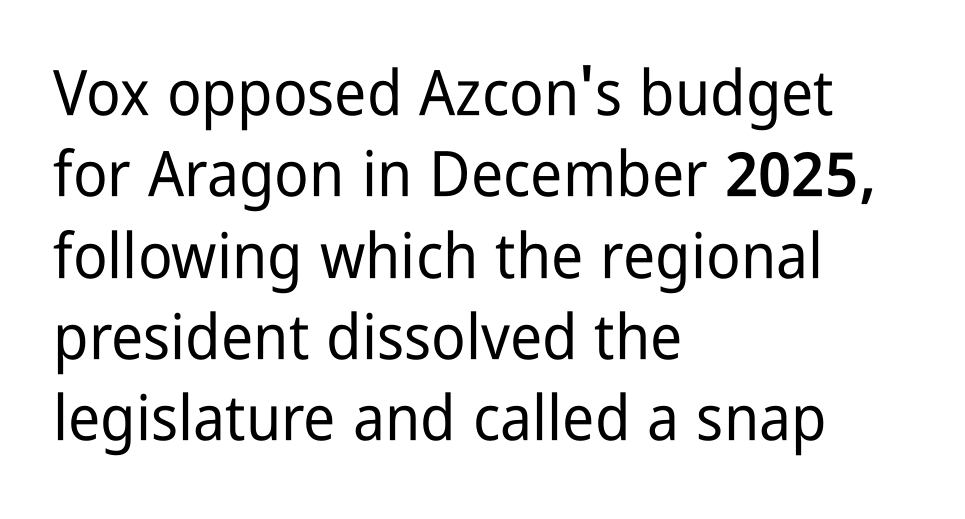
The image shows 63 px condensed sans-serif type, upright; set left-aligned, normal line spacing (1.29x), normal letter spacing, not underlined; low stroke contrast and a medium x-height.
